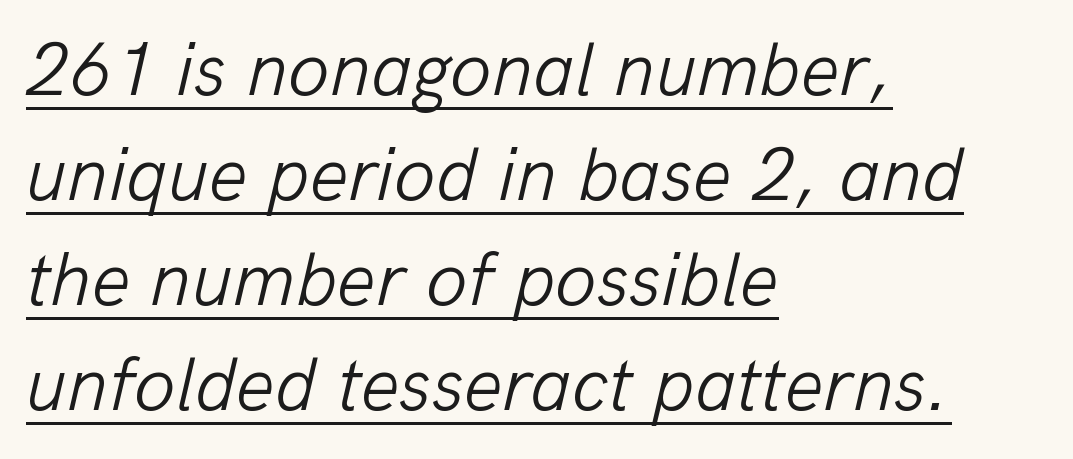
{"italic": "yes", "lean": "right", "slant_degrees": 13, "bold": "no", "weight": "light", "width": "normal", "stroke_contrast": "low", "x_height": "medium", "monospaced": "no", "underline": "yes", "align": "left", "line_spacing": "normal", "line_spacing_ratio": 1.38, "letter_spacing": "normal", "letter_spacing_em": 0.0, "glyph_px": 76}
